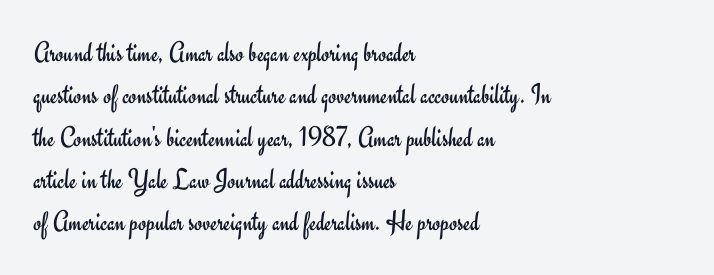
Character widths vary here, with narrow letters taking less room than wide ones. Leftover space on each line is placed entirely after the last word. Lines of text with bare space underneath. Notice how descenders clear the ascenders below comfortably — that's standard leading. Nothing heavy about these letters — not bold at all.
